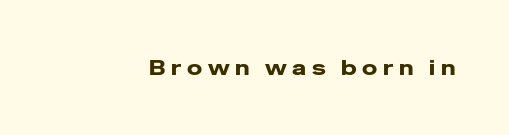
Q: Is the text bold? A: Yes.
Q: Is the text italic (slanted)? A: No, it is upright.
Q: Is the text underlined? A: No.
Q: Is the spacing between letters normal or unusually wide? A: Unusually wide.
